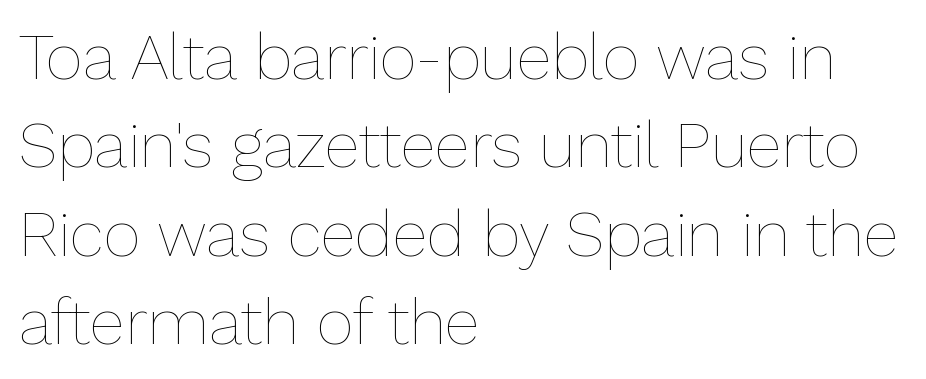
{"italic": "no", "bold": "no", "weight": "thin", "width": "normal", "stroke_contrast": "low", "x_height": "medium", "monospaced": "no", "underline": "no", "align": "left", "line_spacing": "normal", "line_spacing_ratio": 1.38, "letter_spacing": "normal", "letter_spacing_em": 0.0, "glyph_px": 64}
